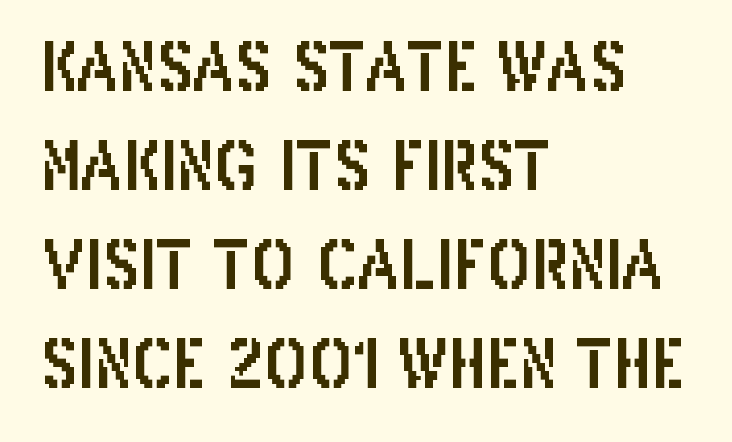
{"serif": "no", "italic": "no", "width": "condensed", "stroke_contrast": "low", "x_height": "large", "monospaced": "no", "underline": "no", "align": "left", "line_spacing": "normal", "line_spacing_ratio": 1.5, "letter_spacing": "normal", "letter_spacing_em": 0.0, "glyph_px": 66}
